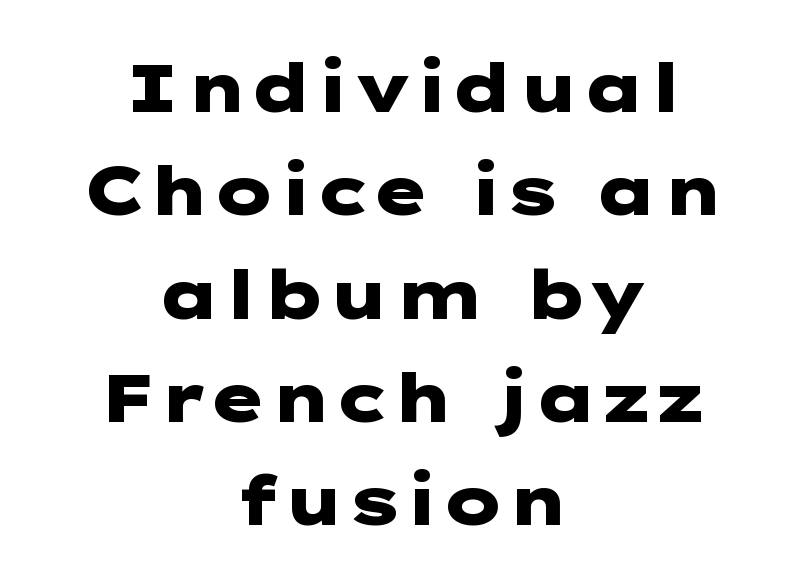
The image shows 68 px heavy, wide sans-serif type, upright; set centered, normal line spacing (1.52x), normal letter spacing, not underlined; low stroke contrast and a medium x-height.
